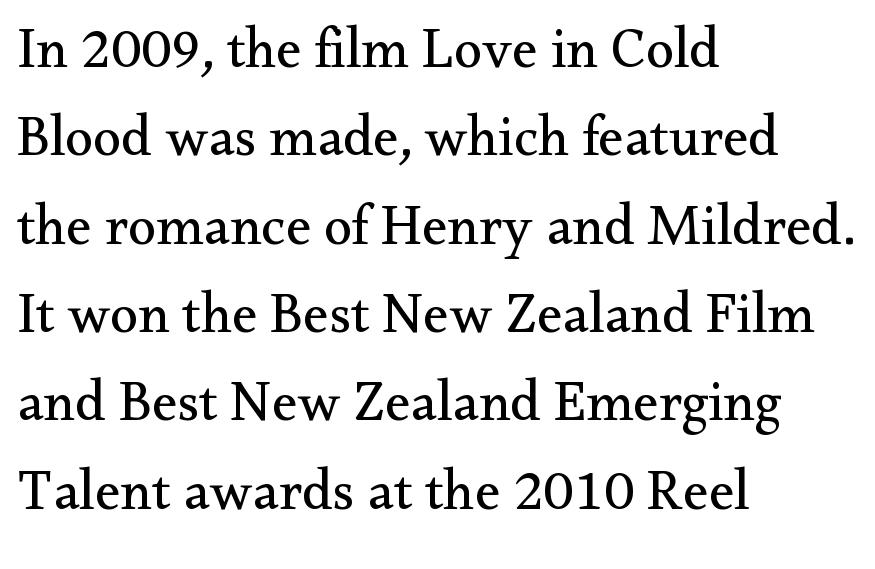
{"serif": "yes", "italic": "no", "bold": "no", "weight": "regular", "width": "normal", "stroke_contrast": "medium", "x_height": "small", "monospaced": "no", "underline": "no", "align": "left", "line_spacing": "normal", "line_spacing_ratio": 1.55, "letter_spacing": "normal", "letter_spacing_em": 0.0, "glyph_px": 57}
